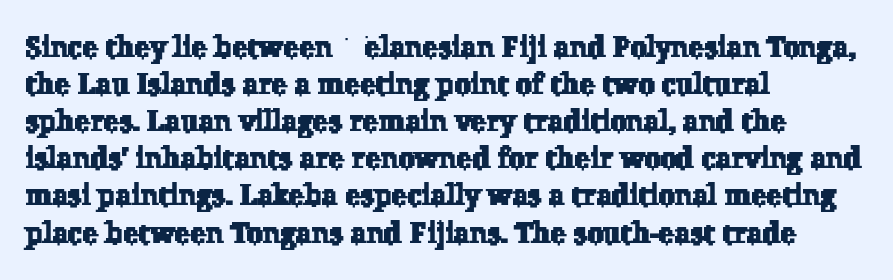
Each word holds together tightly as a unit, with standard inter-letter gaps. Left-aligned paragraph, ragged on the right. Serif or sans? Serif — the stroke terminals have little feet. A normal amount of white space separates one row of letters from the next. The letters advance in unequal steps, a hallmark of proportional type.
